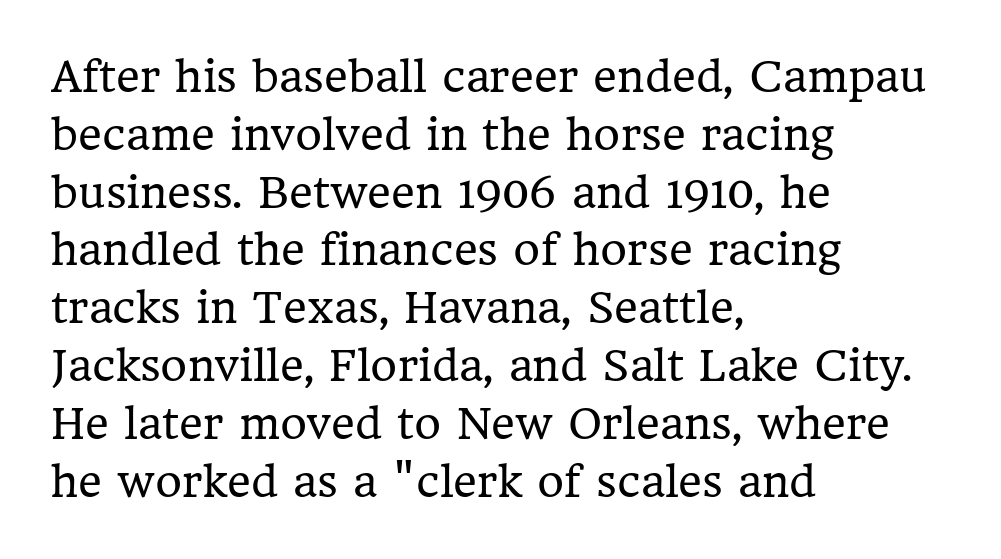
Q: Is the text bold? A: No.
Q: Is the text italic (slanted)? A: No, it is upright.
Q: Is the typeface a serif or a sans-serif typeface? A: Serif.
Q: Is the text underlined? A: No.
Q: How is the paragraph aligned? A: Left-aligned.
Q: Is the spacing between letters normal or unusually wide? A: Normal.
Q: Is the spacing between lines tight, normal or loose? A: Normal.
Q: Width (condensed, normal, or wide)? A: Normal.
Q: Stroke contrast? A: Low.
Q: x-height? A: Medium.
Q: Monospaced? A: No.
